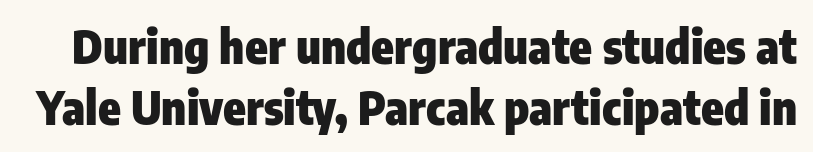
{"serif": "no", "italic": "no", "bold": "yes", "weight": "heavy", "width": "condensed", "stroke_contrast": "low", "x_height": "medium", "monospaced": "no", "underline": "no", "line_spacing": "normal", "line_spacing_ratio": 1.32, "letter_spacing": "normal", "letter_spacing_em": 0.0, "glyph_px": 46}
